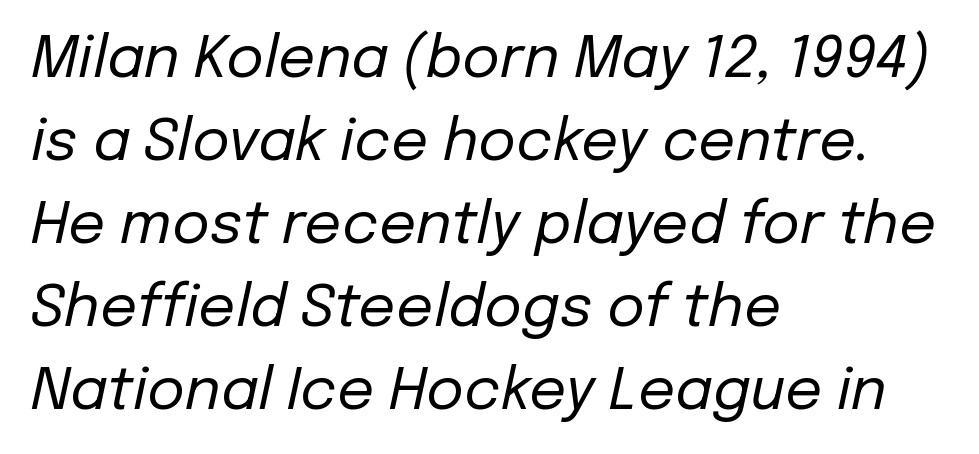
Q: Is the text bold? A: No.
Q: Is the text italic (slanted)? A: Yes, it leans right by about 12 degrees.
Q: Is the text underlined? A: No.
Q: How is the paragraph aligned? A: Left-aligned.
Q: Is the spacing between letters normal or unusually wide? A: Normal.
Q: Is the spacing between lines tight, normal or loose? A: Normal.
Q: Width (condensed, normal, or wide)? A: Normal.
Q: Stroke contrast? A: Low.
Q: x-height? A: Medium.
Q: Monospaced? A: No.
